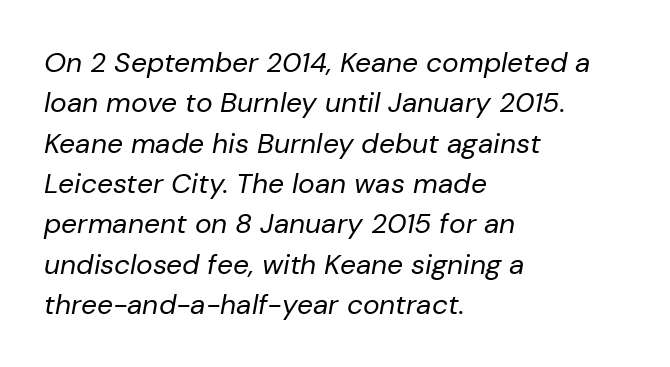
Q: Is the text bold? A: No.
Q: Is the text italic (slanted)? A: Yes, it leans right by about 10 degrees.
Q: Is the text underlined? A: No.
Q: How is the paragraph aligned? A: Left-aligned.
Q: Is the spacing between letters normal or unusually wide? A: Normal.
Q: Is the spacing between lines tight, normal or loose? A: Normal.
Q: Width (condensed, normal, or wide)? A: Normal.
Q: Stroke contrast? A: Low.
Q: x-height? A: Medium.
Q: Monospaced? A: No.
